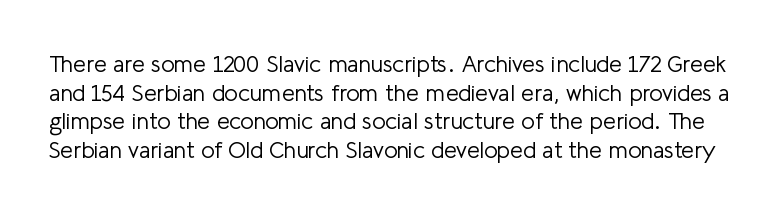
Is the stroke heavy? The answer is a plain regular-or-lighter. The font's upright variant was chosen for this text. Nobody drew a line under any word here. How are the letters spaced? Ordinarily, with no added tracking.
